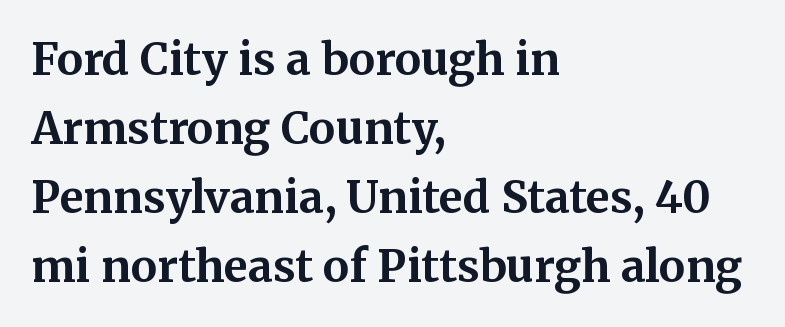
Q: Is the text bold? A: Yes.
Q: Is the text italic (slanted)? A: No, it is upright.
Q: Is the typeface a serif or a sans-serif typeface? A: Serif.
Q: Is the text underlined? A: No.
Q: How is the paragraph aligned? A: Left-aligned.
Q: Is the spacing between letters normal or unusually wide? A: Normal.
Q: Is the spacing between lines tight, normal or loose? A: Normal.
Q: Width (condensed, normal, or wide)? A: Normal.
Q: Stroke contrast? A: Medium.
Q: x-height? A: Medium.
Q: Monospaced? A: No.
